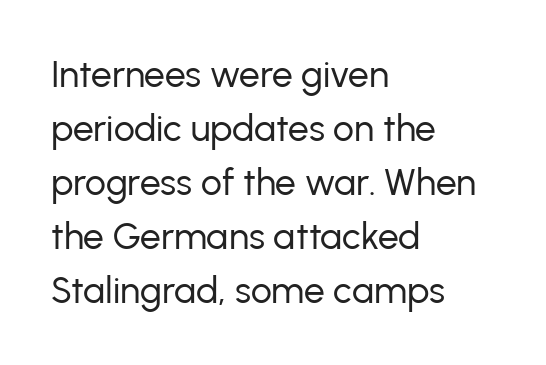
Q: Is the text bold? A: No.
Q: Is the text italic (slanted)? A: No, it is upright.
Q: Is the typeface a serif or a sans-serif typeface? A: Sans-serif.
Q: Is the text underlined? A: No.
Q: How is the paragraph aligned? A: Left-aligned.
Q: Is the spacing between letters normal or unusually wide? A: Normal.
Q: Is the spacing between lines tight, normal or loose? A: Normal.
Q: Width (condensed, normal, or wide)? A: Normal.
Q: Stroke contrast? A: Low.
Q: x-height? A: Medium.
Q: Monospaced? A: No.
